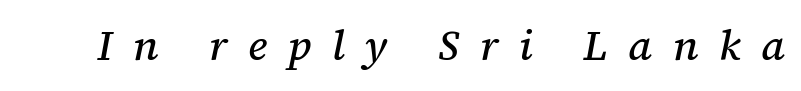
The line texture is sparse and dotted thanks to wide tracking. What kind of face is this? One with serifs. Slant detected: the letters are inclined. This sample has the flowing, uneven cadence of proportional lettering. Beneath every word, the page is bare.
